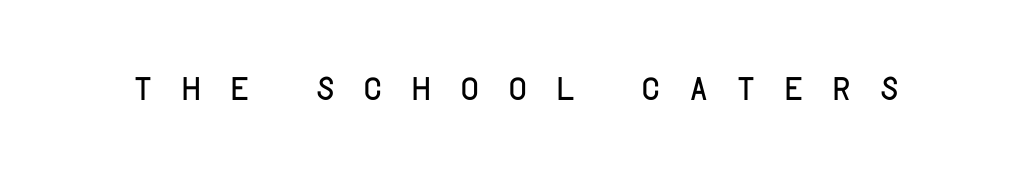
The image shows 51 px light sans-serif type, upright; set unusually wide letter spacing (+0.48 em), not underlined; low stroke contrast and a large x-height.
